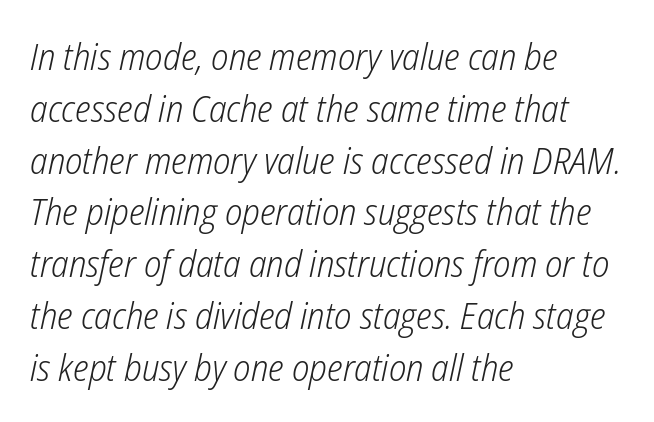
Bare-footed words on every line. The typeface has the unassuming heft of standard copy or less. Compared with typical paragraphs, the rows here are spaced about the same. Note the varied advance widths — an 'i' is clearly narrower than an 'm'.
